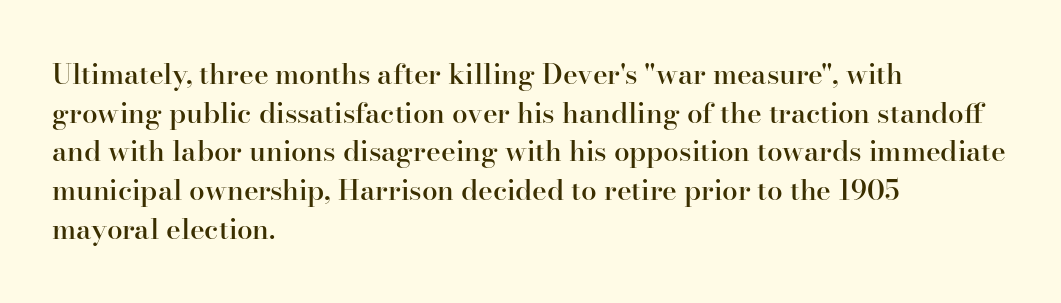
The image shows 28 px semibold serif type, upright; set left-aligned, normal line spacing (1.38x), normal letter spacing, not underlined; high stroke contrast and a small x-height.
